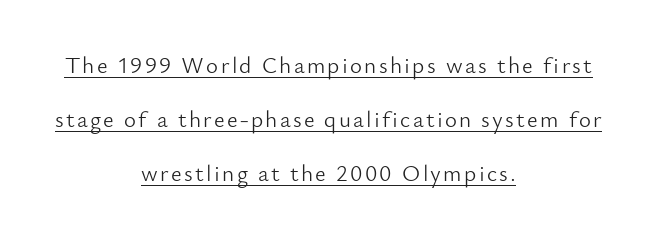
{"italic": "no", "bold": "no", "underline": "yes", "align": "center", "line_spacing": "loose", "line_spacing_ratio": 2.34, "glyph_px": 23}
